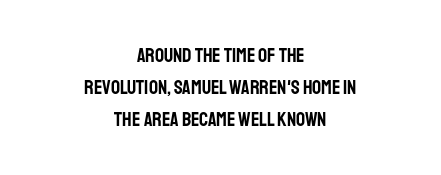
Q: Is the text italic (slanted)? A: No, it is upright.
Q: Is the text underlined? A: No.
Q: How is the paragraph aligned? A: Centered.
Q: Is the spacing between letters normal or unusually wide? A: Normal.
Q: Is the spacing between lines tight, normal or loose? A: Normal.
